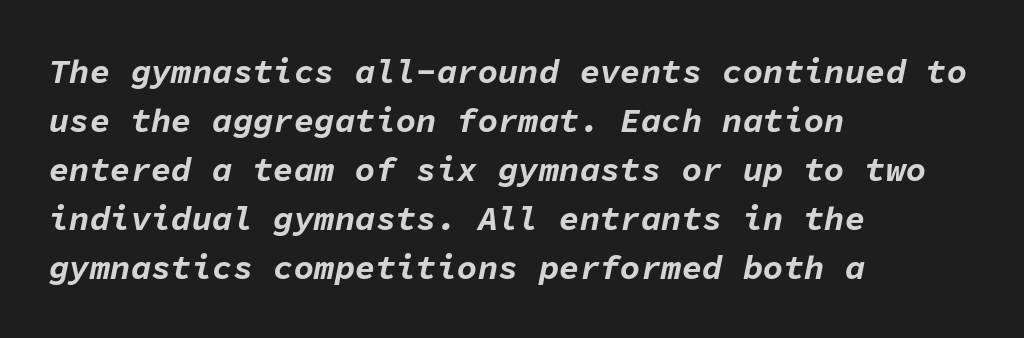
The image shows 34 px bold type, italic (leaning right), monospaced; set left-aligned, normal line spacing (1.44x), normal letter spacing, not underlined; low stroke contrast and a medium x-height.
